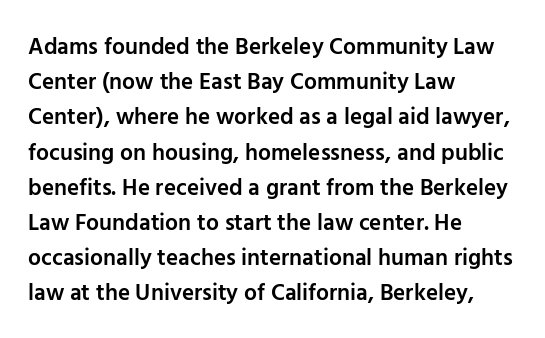
Q: Is the text bold? A: Semi-bold.
Q: Is the text italic (slanted)? A: No, it is upright.
Q: Is the text underlined? A: No.
Q: How is the paragraph aligned? A: Left-aligned.
Q: Is the spacing between letters normal or unusually wide? A: Normal.
Q: Is the spacing between lines tight, normal or loose? A: Normal.
